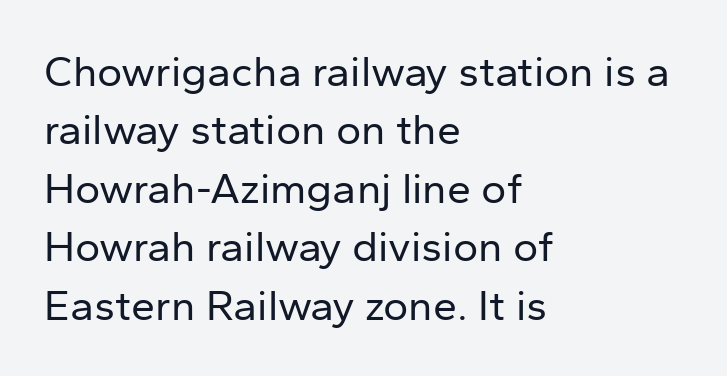
Vertical spacing — default. Letters rest on an invisible, unmarked baseline. Weight: regular or lighter. A typesetter would mark this as roman, not italic. Short note: letters normally spaced. Horizontally, the lines are justified to the leading edge only.
